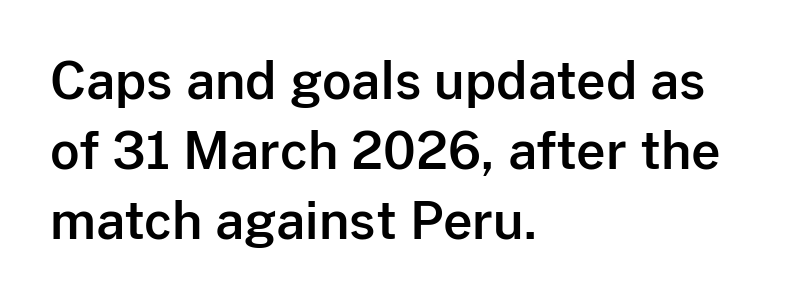
{"serif": "no", "italic": "no", "width": "normal", "stroke_contrast": "low", "x_height": "medium", "monospaced": "no", "underline": "no", "align": "left", "line_spacing": "normal", "line_spacing_ratio": 1.37, "letter_spacing": "normal", "letter_spacing_em": 0.0, "glyph_px": 51}
